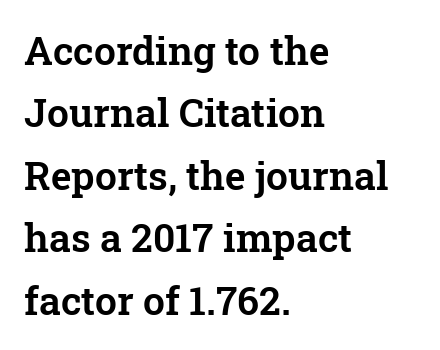
The image shows 39 px serif type, upright; set left-aligned, normal line spacing (1.6x), normal letter spacing, not underlined; low stroke contrast and a medium x-height.
